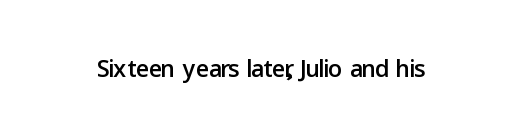
Q: Is the text italic (slanted)? A: No, it is upright.
Q: Is the typeface a serif or a sans-serif typeface? A: Sans-serif.
Q: Is the text underlined? A: No.
Q: Is the spacing between letters normal or unusually wide? A: Normal.
Q: Width (condensed, normal, or wide)? A: Normal.
Q: Stroke contrast? A: Low.
Q: x-height? A: Medium.
Q: Monospaced? A: No.
